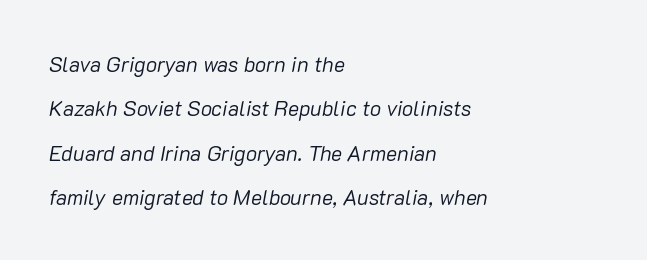
Stroke mass is kept to a normal reading level or below. Where is the straight margin? On the left. Words float on clear page, feet unadorned. The axis of the letterforms is tilted away from vertical.
